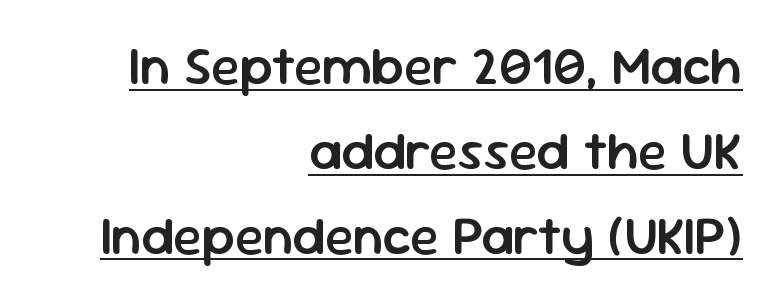
Q: Is the text bold? A: Semi-bold.
Q: Is the text italic (slanted)? A: No, it is upright.
Q: Is the typeface a serif or a sans-serif typeface? A: Sans-serif.
Q: Is the text underlined? A: Yes.
Q: How is the paragraph aligned? A: Right-aligned.
Q: Is the spacing between letters normal or unusually wide? A: Normal.
Q: Is the spacing between lines tight, normal or loose? A: Normal.
Q: Width (condensed, normal, or wide)? A: Normal.
Q: Stroke contrast? A: Low.
Q: x-height? A: Medium.
Q: Monospaced? A: No.
